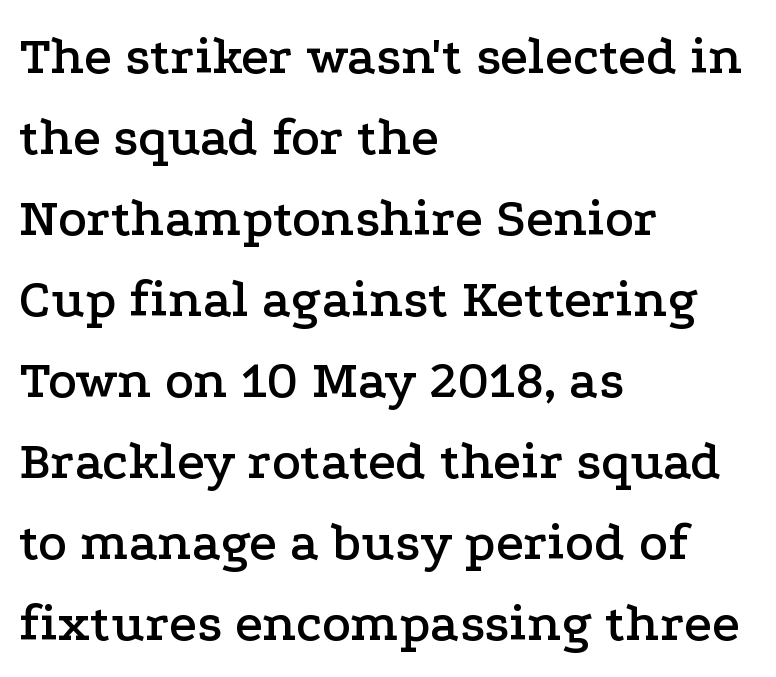
The image shows 54 px wide serif type, upright; set left-aligned, normal line spacing (1.5x), normal letter spacing, not underlined; low stroke contrast and a medium x-height.
